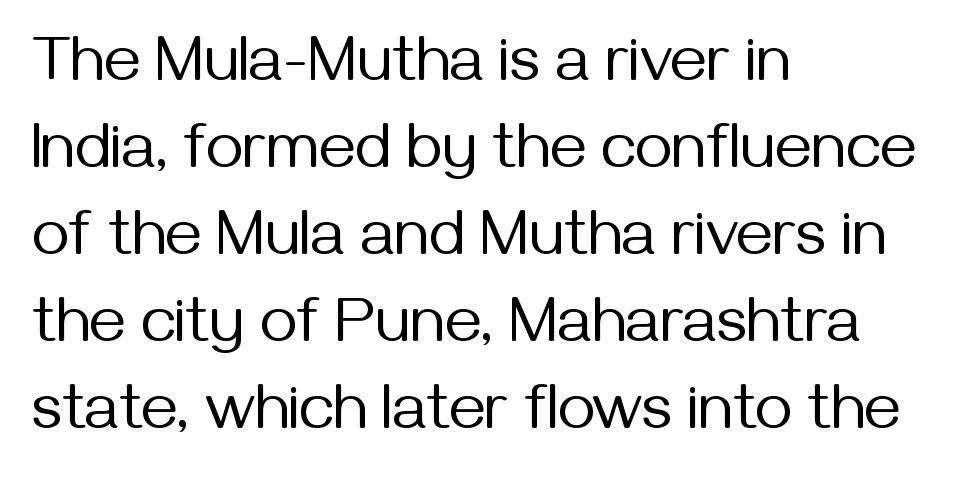
Q: Is the text bold? A: No.
Q: Is the text italic (slanted)? A: No, it is upright.
Q: Is the typeface a serif or a sans-serif typeface? A: Sans-serif.
Q: Is the text underlined? A: No.
Q: How is the paragraph aligned? A: Left-aligned.
Q: Is the spacing between letters normal or unusually wide? A: Normal.
Q: Is the spacing between lines tight, normal or loose? A: Normal.
Q: Width (condensed, normal, or wide)? A: Normal.
Q: Stroke contrast? A: Medium.
Q: x-height? A: Medium.
Q: Monospaced? A: No.
